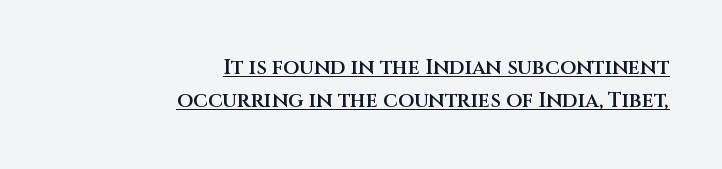
The image shows 21 px text type, upright; set right-aligned, normal line spacing (1.59x), normal letter spacing, underlined.
